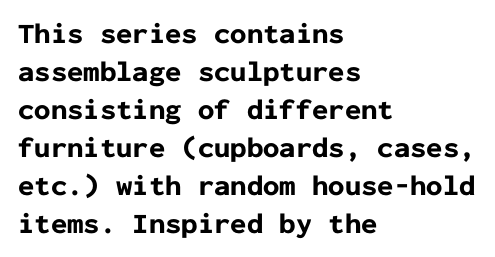
Rule under the text: the space is simply empty. You'd pick this weight for a headline — it's a proper bold. How would I describe the line gaps? Plain and ordinary. A typesetter would mark this as roman, not italic. To sum up the face: it is a sans, with no serifs. Caption: standard tracking, unaltered.
